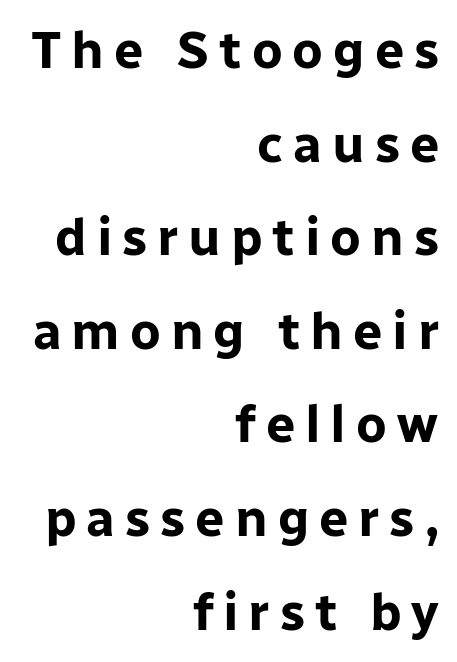
{"serif": "no", "italic": "no", "bold": "yes", "weight": "bold", "width": "normal", "stroke_contrast": "low", "x_height": "medium", "monospaced": "no", "underline": "no", "align": "right", "line_spacing_ratio": 1.8, "glyph_px": 52}
